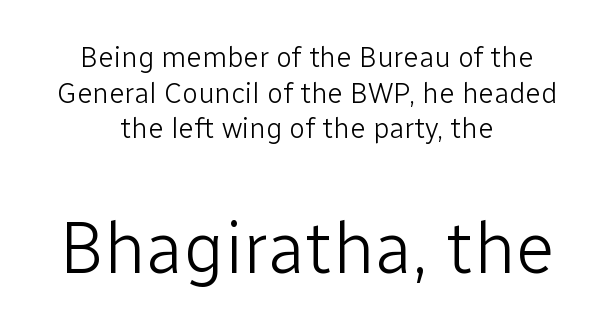
Q: Is the text bold? A: No.
Q: Is the text italic (slanted)? A: No, it is upright.
Q: Is the typeface a serif or a sans-serif typeface? A: Sans-serif.
Q: Is the text underlined? A: No.
Q: How is the paragraph aligned? A: Centered.
Q: Is the spacing between letters normal or unusually wide? A: Normal.
Q: Which block of text is set in a larger size, the first (top) or the second (bottom)? A: The second (bottom) one.
Q: Width (condensed, normal, or wide)? A: Normal.
Q: Stroke contrast? A: Low.
Q: x-height? A: Medium.
Q: Monospaced? A: No.
